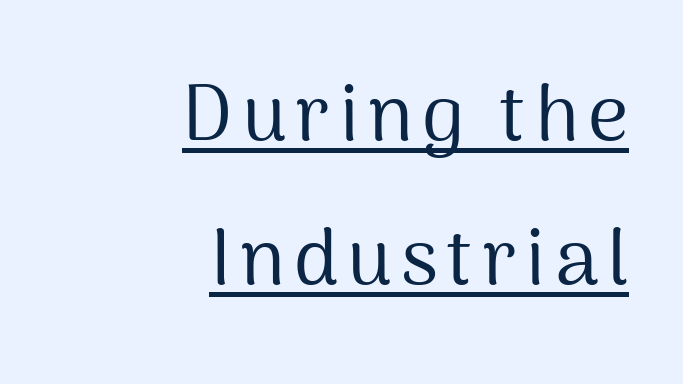
The image shows 79 px regular-weight sans-serif type, upright; set right-aligned, line spacing 1.82x, underlined; medium stroke contrast and a medium x-height.
